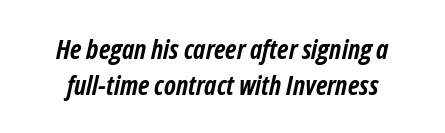
Q: Is the text bold? A: Yes.
Q: Is the text italic (slanted)? A: Yes, it leans right by about 12 degrees.
Q: Is the text underlined? A: No.
Q: Is the spacing between letters normal or unusually wide? A: Normal.
Q: Is the spacing between lines tight, normal or loose? A: Normal.
